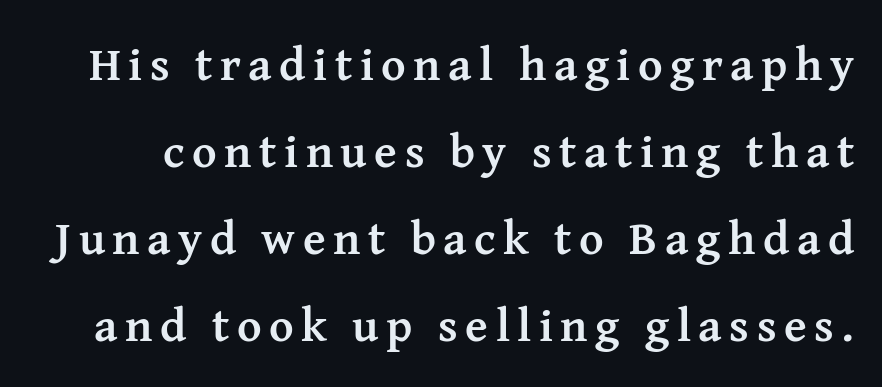
{"serif": "yes", "italic": "no", "bold": "yes", "weight": "semibold", "width": "normal", "stroke_contrast": "medium", "x_height": "medium", "monospaced": "no", "underline": "no", "line_spacing_ratio": 1.85, "glyph_px": 47}
